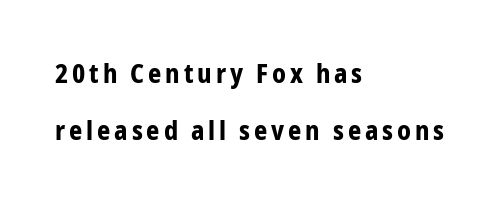
{"italic": "no", "bold": "yes", "underline": "no", "align": "left", "line_spacing": "loose", "line_spacing_ratio": 2.21, "glyph_px": 26}
